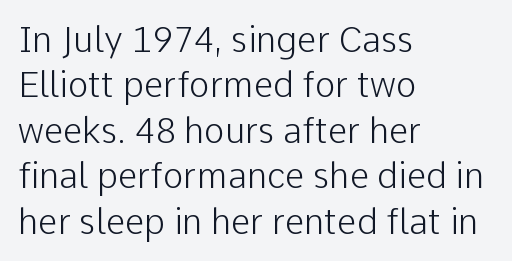
{"serif": "no", "italic": "no", "bold": "no", "weight": "light", "width": "normal", "stroke_contrast": "low", "x_height": "medium", "monospaced": "no", "underline": "no", "align": "left", "line_spacing": "normal", "line_spacing_ratio": 1.3, "letter_spacing": "normal", "letter_spacing_em": 0.0, "glyph_px": 35}
